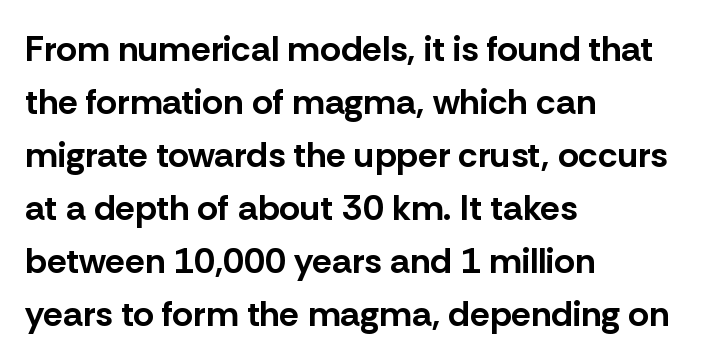
{"serif": "no", "italic": "no", "bold": "yes", "weight": "bold", "width": "normal", "stroke_contrast": "low", "x_height": "medium", "monospaced": "no", "underline": "no", "align": "left", "line_spacing": "normal", "line_spacing_ratio": 1.47, "letter_spacing": "normal", "letter_spacing_em": 0.0, "glyph_px": 36}
